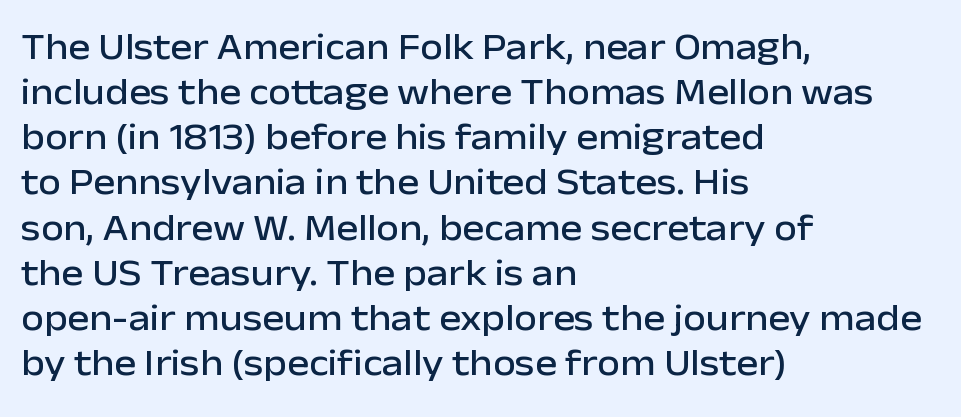
Q: Is the text italic (slanted)? A: No, it is upright.
Q: Is the typeface a serif or a sans-serif typeface? A: Sans-serif.
Q: Is the text underlined? A: No.
Q: How is the paragraph aligned? A: Left-aligned.
Q: Is the spacing between letters normal or unusually wide? A: Normal.
Q: Width (condensed, normal, or wide)? A: Normal.
Q: Stroke contrast? A: Low.
Q: x-height? A: Medium.
Q: Monospaced? A: No.
